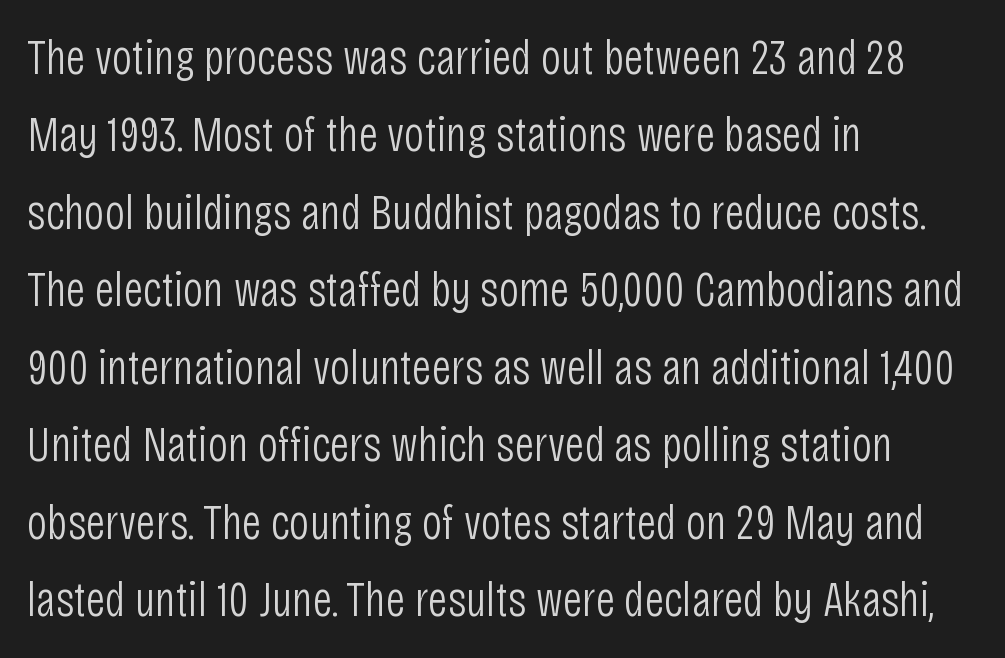
The image shows 50 px light, condensed sans-serif type, upright; set left-aligned, normal line spacing (1.55x), normal letter spacing, not underlined; low stroke contrast and a large x-height.
